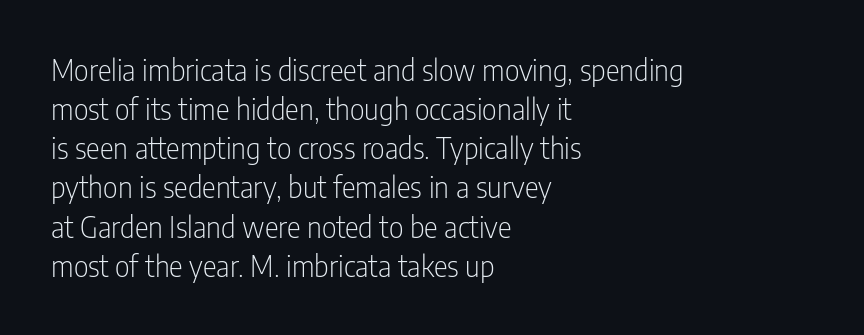
Style check: upright. Vertical stems look standard width or narrower in stroke. Descender tails drop into unmarked territory. This sample uses plain, unmodified letter spacing. The leading is moderate, giving the passage an even texture.
